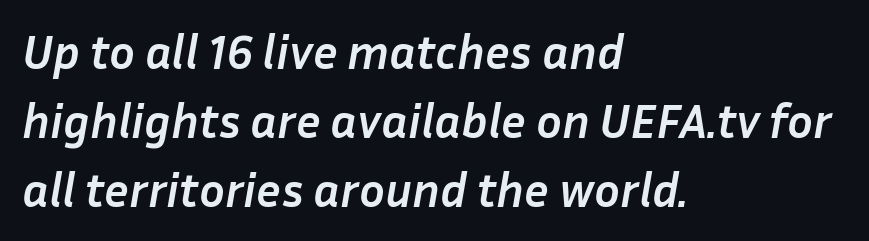
{"italic": "yes", "lean": "right", "slant_degrees": 10, "bold": "yes", "weight": "semibold", "width": "normal", "stroke_contrast": "low", "x_height": "medium", "monospaced": "no", "underline": "no", "align": "left", "line_spacing": "normal", "line_spacing_ratio": 1.44, "letter_spacing": "normal", "letter_spacing_em": 0.0, "glyph_px": 48}
